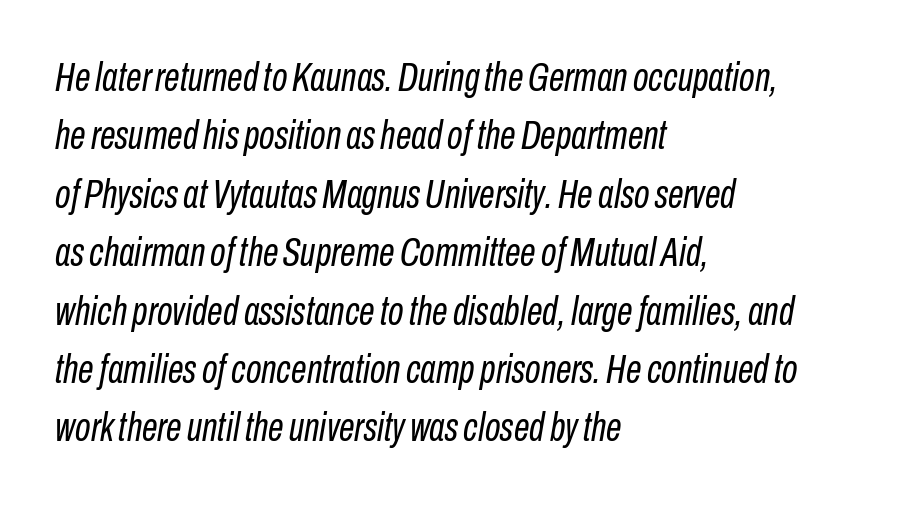
Q: Is the text bold? A: No.
Q: Is the text italic (slanted)? A: Yes, it leans right by about 10 degrees.
Q: Is the text underlined? A: No.
Q: How is the paragraph aligned? A: Left-aligned.
Q: Is the spacing between letters normal or unusually wide? A: Normal.
Q: Is the spacing between lines tight, normal or loose? A: Normal.
Q: Width (condensed, normal, or wide)? A: Condensed.
Q: Stroke contrast? A: Low.
Q: x-height? A: Medium.
Q: Monospaced? A: No.
